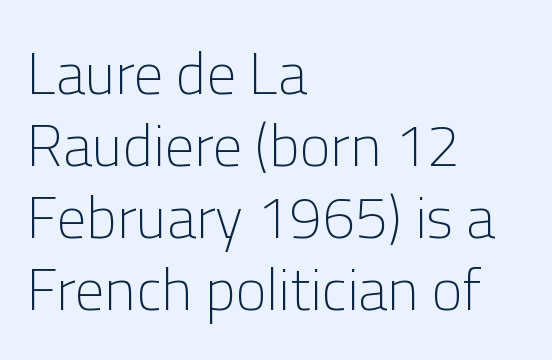
Q: Is the text bold? A: No.
Q: Is the text italic (slanted)? A: No, it is upright.
Q: Is the typeface a serif or a sans-serif typeface? A: Sans-serif.
Q: Is the text underlined? A: No.
Q: How is the paragraph aligned? A: Left-aligned.
Q: Is the spacing between letters normal or unusually wide? A: Normal.
Q: Width (condensed, normal, or wide)? A: Normal.
Q: Stroke contrast? A: Low.
Q: x-height? A: Medium.
Q: Monospaced? A: No.
